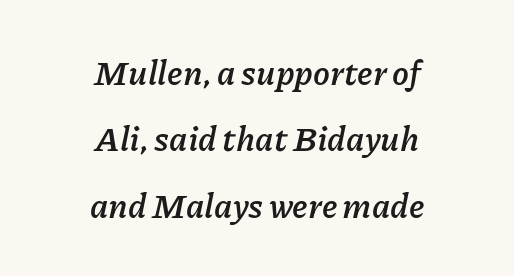
{"italic": "yes", "lean": "right", "slant_degrees": 11, "bold": "yes", "weight": "semibold", "width": "normal", "stroke_contrast": "low", "x_height": "medium", "monospaced": "no", "underline": "no", "align": "center", "line_spacing": "loose", "line_spacing_ratio": 1.95, "letter_spacing": "normal", "letter_spacing_em": 0.0, "glyph_px": 34}
